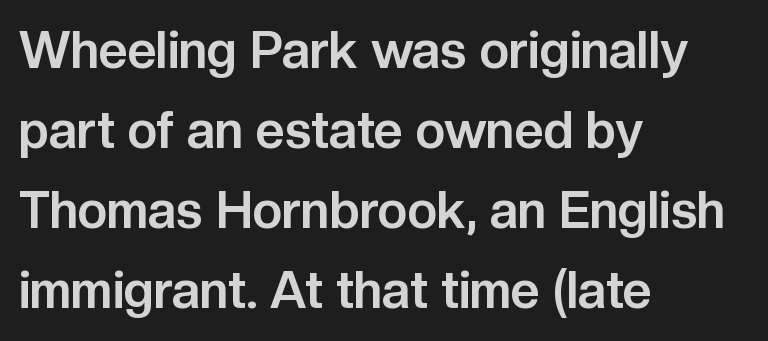
The image shows 51 px bold sans-serif type, upright; set left-aligned, normal line spacing (1.57x), normal letter spacing, not underlined; low stroke contrast and a medium x-height.
